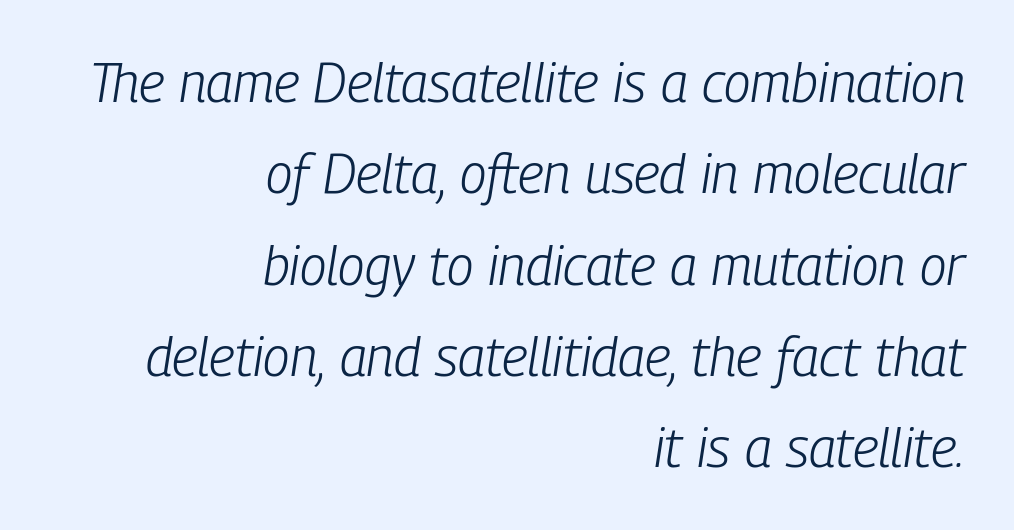
The image shows 54 px light, condensed type, italic (leaning right); set right-aligned, normal line spacing (1.69x), normal letter spacing, not underlined; low stroke contrast and a medium x-height.
